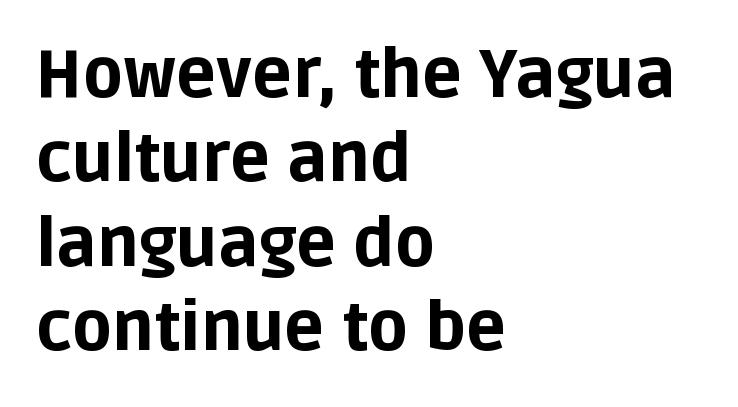
Q: Is the text bold? A: Yes.
Q: Is the text italic (slanted)? A: No, it is upright.
Q: Is the typeface a serif or a sans-serif typeface? A: Sans-serif.
Q: Is the text underlined? A: No.
Q: How is the paragraph aligned? A: Left-aligned.
Q: Is the spacing between letters normal or unusually wide? A: Normal.
Q: Is the spacing between lines tight, normal or loose? A: Normal.
Q: Width (condensed, normal, or wide)? A: Normal.
Q: Stroke contrast? A: Low.
Q: x-height? A: Large.
Q: Monospaced? A: No.
